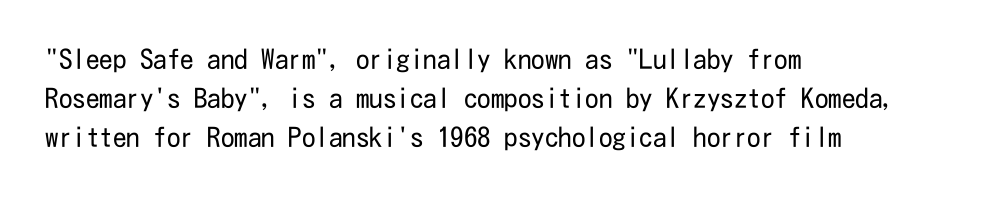
Default kerning and tracking; the words read as compact shapes. No heavy texture on the line: the type isn't bold. A roman cut, with each character standing at attention. Notice how the passage keeps a crisp vertical edge on the left only. Bare-footed words on every line.
